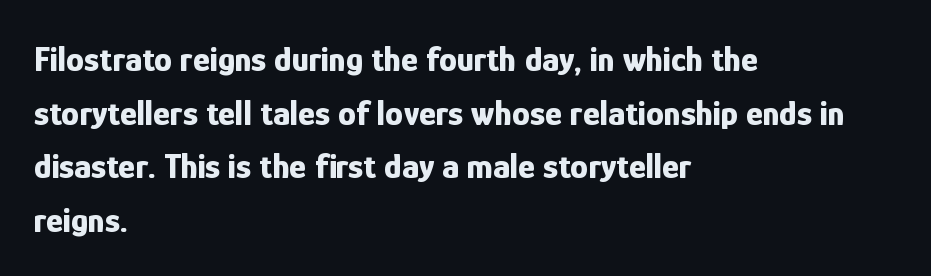
The image shows 36 px bold, condensed sans-serif type, upright; set left-aligned, normal line spacing (1.49x), normal letter spacing, not underlined; low stroke contrast and a medium x-height.
